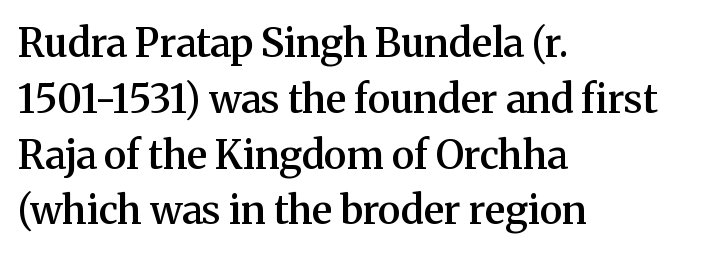
Note the varied advance widths — an 'i' is clearly narrower than an 'm'. Glance below the letters and you will spot only blank space. The lines are quadded left. Weight check: semibold — heavier than regular, not quite bold. Between one letter and the next there's only the usual sliver of space. What kind of face is this? One with serifs.
